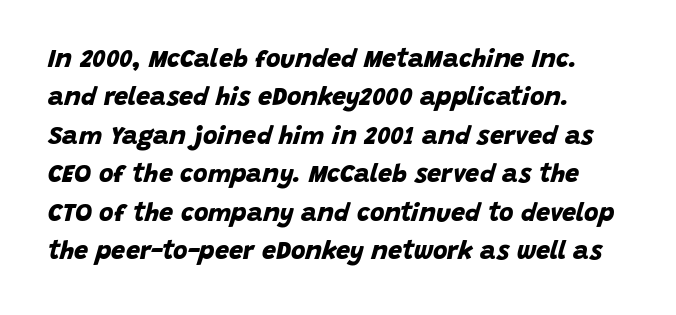
{"bold": "yes", "underline": "no", "align": "left", "line_spacing": "normal", "line_spacing_ratio": 1.54, "letter_spacing": "normal", "letter_spacing_em": 0.0, "glyph_px": 25}
